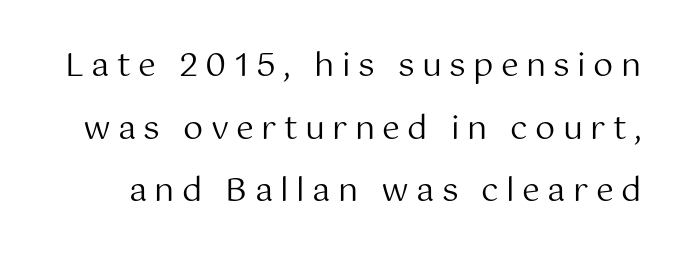
{"serif": "no", "italic": "no", "bold": "no", "weight": "regular", "width": "normal", "stroke_contrast": "medium", "x_height": "medium", "monospaced": "no", "underline": "no", "line_spacing": "loose", "line_spacing_ratio": 1.96, "letter_spacing": "wide", "letter_spacing_em": 0.23, "glyph_px": 32}
